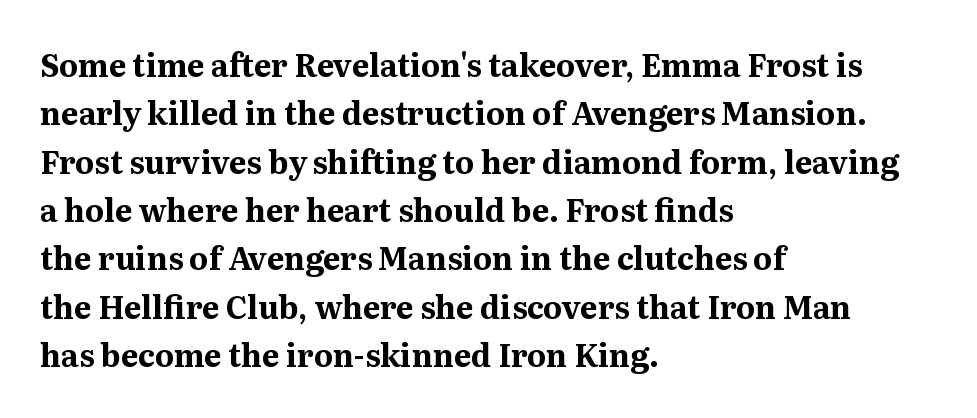
The image shows 31 px bold serif type, upright; set left-aligned, normal line spacing (1.56x), normal letter spacing, not underlined; medium stroke contrast and a medium x-height.
